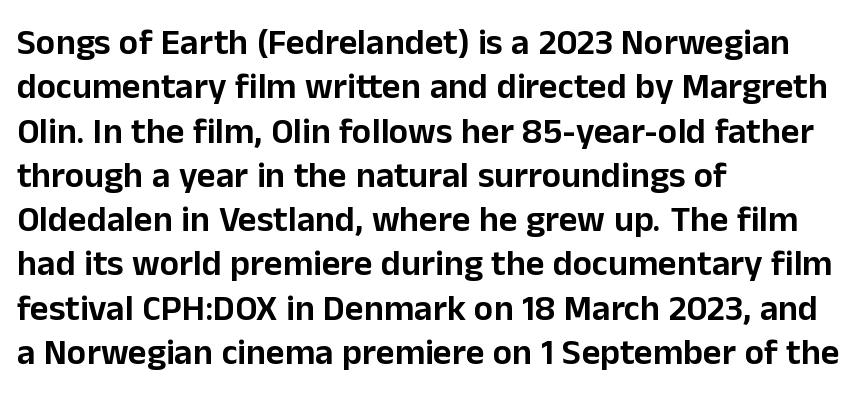
{"serif": "no", "italic": "no", "width": "normal", "stroke_contrast": "low", "x_height": "medium", "monospaced": "no", "underline": "no", "align": "left", "line_spacing_ratio": 1.23, "letter_spacing": "normal", "letter_spacing_em": 0.0, "glyph_px": 36}
